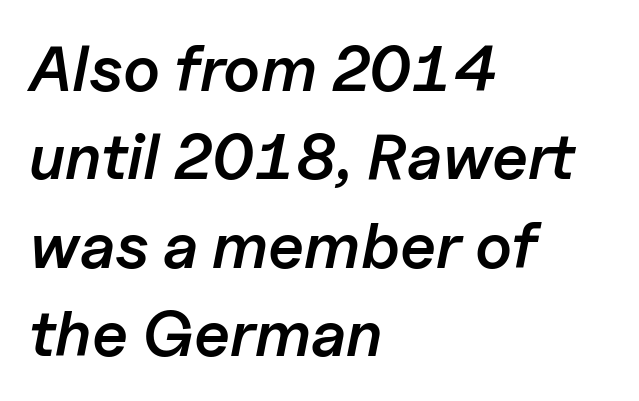
Bold? Not quite — semibold, heavier than regular but stopping short. The rendering keeps characters at their native spacing. Rows of type keep a routine distance in the vertical direction. The letters advance in unequal steps, a hallmark of proportional type.
